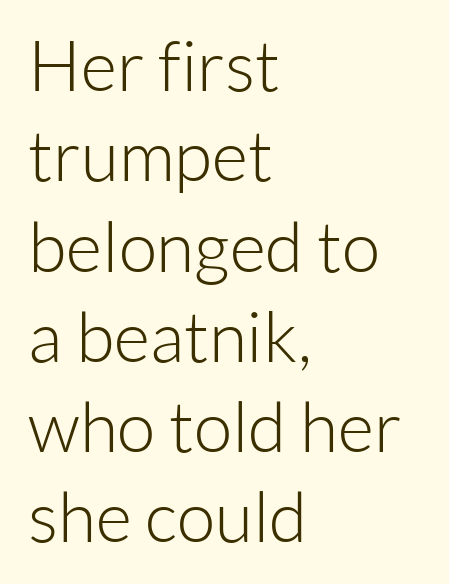
Q: Is the text bold? A: No.
Q: Is the text italic (slanted)? A: No, it is upright.
Q: Is the typeface a serif or a sans-serif typeface? A: Sans-serif.
Q: Is the text underlined? A: No.
Q: How is the paragraph aligned? A: Left-aligned.
Q: Is the spacing between letters normal or unusually wide? A: Normal.
Q: Is the spacing between lines tight, normal or loose? A: Normal.
Q: Width (condensed, normal, or wide)? A: Normal.
Q: Stroke contrast? A: Low.
Q: x-height? A: Medium.
Q: Monospaced? A: No.
